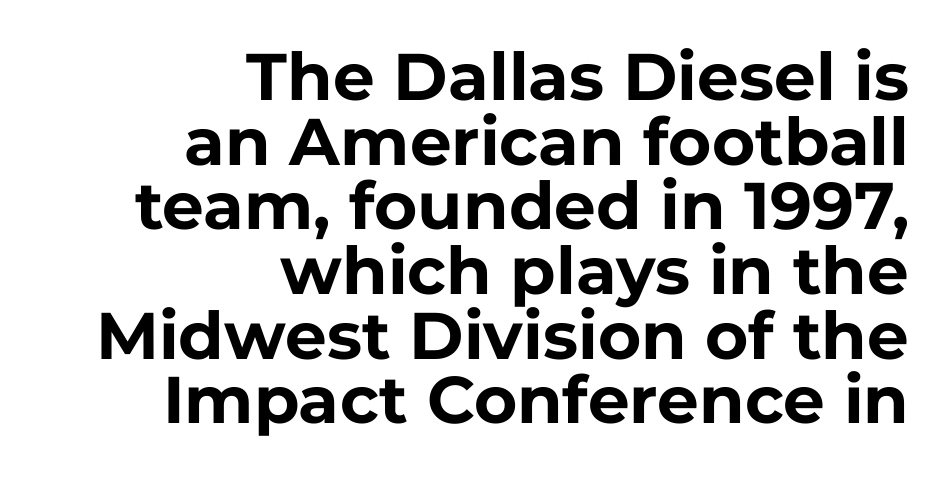
{"serif": "no", "italic": "no", "bold": "yes", "weight": "bold", "width": "normal", "stroke_contrast": "low", "x_height": "medium", "monospaced": "no", "underline": "no", "align": "right", "line_spacing": "tight", "line_spacing_ratio": 0.98, "letter_spacing": "normal", "letter_spacing_em": 0.0, "glyph_px": 66}
